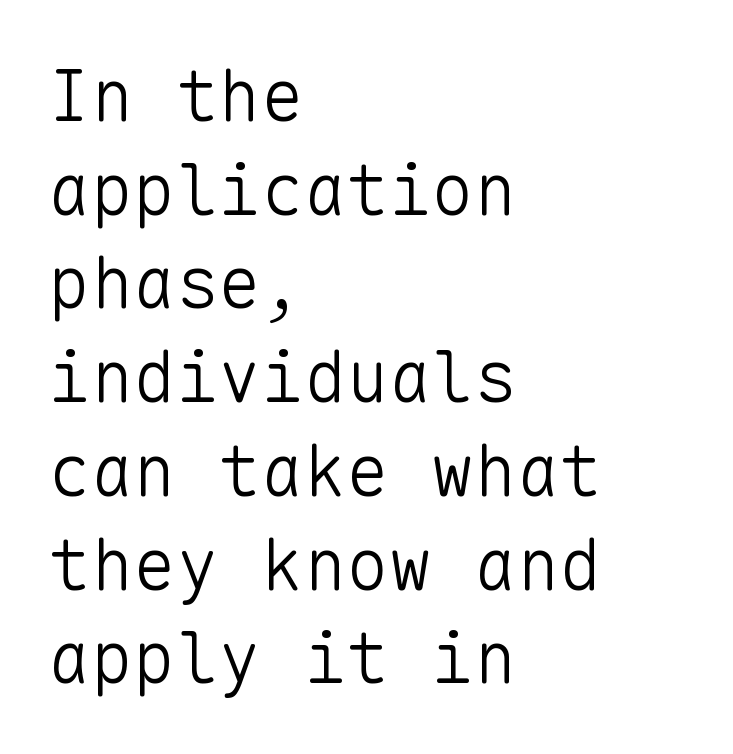
Q: Is the text bold? A: No.
Q: Is the text italic (slanted)? A: No, it is upright.
Q: Is the typeface a serif or a sans-serif typeface? A: Sans-serif.
Q: Is the text underlined? A: No.
Q: How is the paragraph aligned? A: Left-aligned.
Q: Is the spacing between letters normal or unusually wide? A: Normal.
Q: Is the spacing between lines tight, normal or loose? A: Normal.
Q: Width (condensed, normal, or wide)? A: Normal.
Q: Stroke contrast? A: Low.
Q: x-height? A: Medium.
Q: Monospaced? A: Yes.
